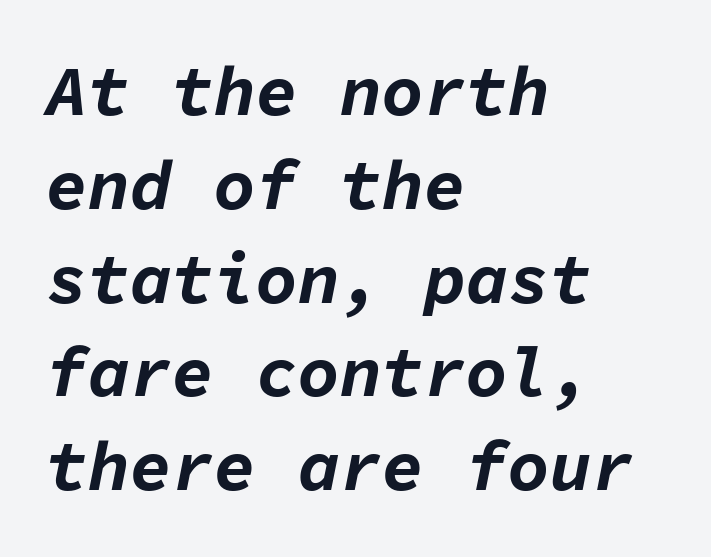
The setting favours the left margin, as ordinary paragraphs usually do. A full-strength bold gives these letters their thick strokes. Tracking here is standard; glyphs follow each other at the usual distance. Anything drawn beneath the words? Only blank space. Vertically, the passage feels balanced, rows spaced as you'd expect.
